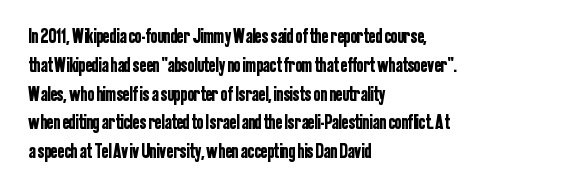
Q: Is the text italic (slanted)? A: No, it is upright.
Q: Is the text underlined? A: No.
Q: How is the paragraph aligned? A: Left-aligned.
Q: Is the spacing between letters normal or unusually wide? A: Normal.
Q: Is the spacing between lines tight, normal or loose? A: Normal.
